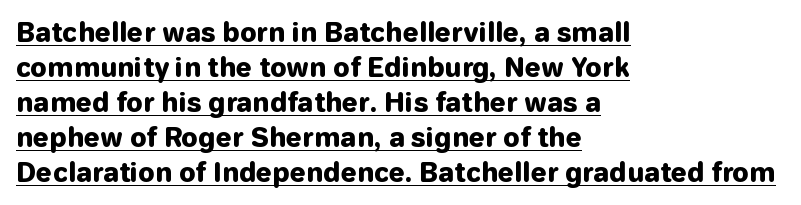
{"italic": "no", "bold": "yes", "underline": "yes", "align": "left", "line_spacing": "normal", "line_spacing_ratio": 1.35, "letter_spacing": "normal", "letter_spacing_em": 0.0, "glyph_px": 26}
